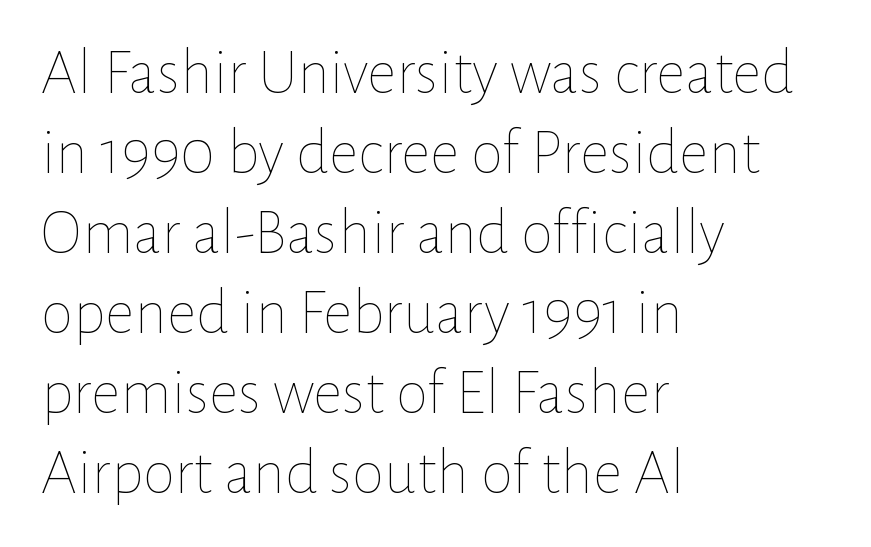
Q: Is the text bold? A: No.
Q: Is the text italic (slanted)? A: No, it is upright.
Q: Is the text underlined? A: No.
Q: How is the paragraph aligned? A: Left-aligned.
Q: Is the spacing between letters normal or unusually wide? A: Normal.
Q: Width (condensed, normal, or wide)? A: Normal.
Q: Stroke contrast? A: Low.
Q: x-height? A: Medium.
Q: Monospaced? A: No.
